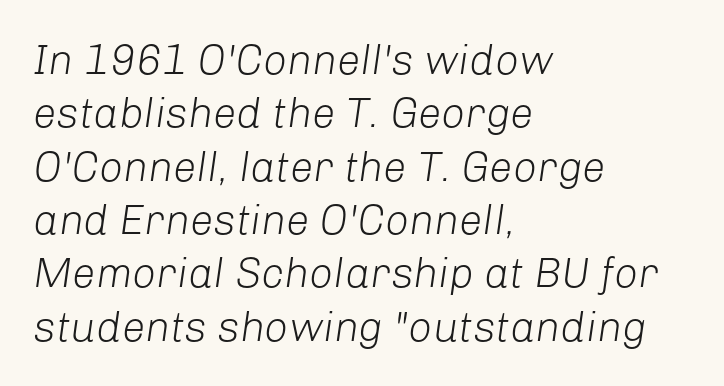
The image shows 42 px light type, italic (leaning right); set left-aligned, normal line spacing (1.27x), normal letter spacing, not underlined; low stroke contrast and a medium x-height.
